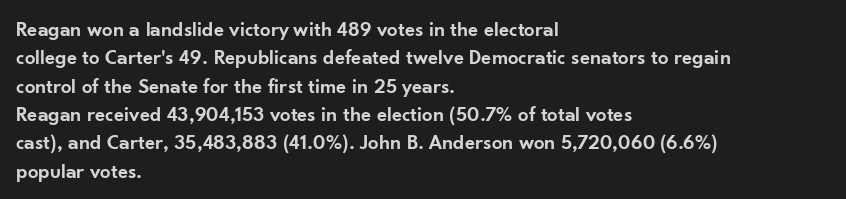
The lines are quadded left. Quick note: not italic, upright. Heft: intermediate — a semibold. Letter spacing: default. Each row of text sits above clean, open space.
